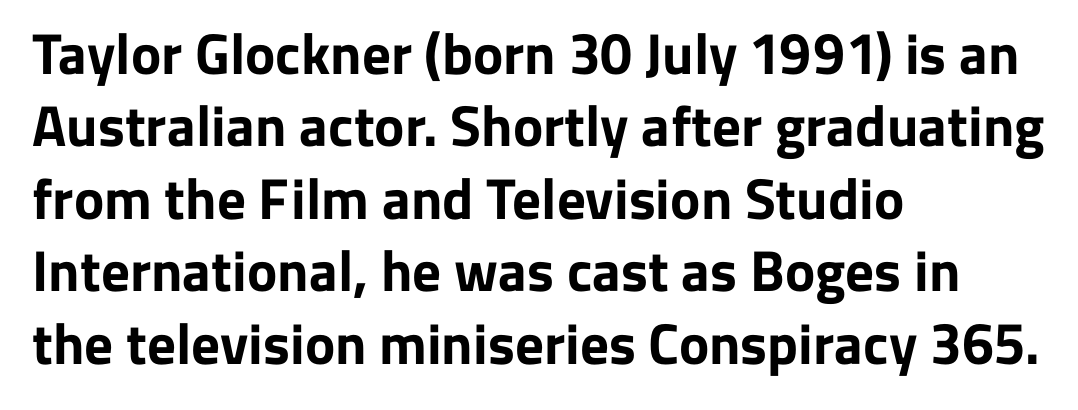
Q: Is the text bold? A: Yes.
Q: Is the text italic (slanted)? A: No, it is upright.
Q: Is the typeface a serif or a sans-serif typeface? A: Sans-serif.
Q: Is the text underlined? A: No.
Q: How is the paragraph aligned? A: Left-aligned.
Q: Is the spacing between letters normal or unusually wide? A: Normal.
Q: Is the spacing between lines tight, normal or loose? A: Normal.
Q: Width (condensed, normal, or wide)? A: Normal.
Q: Stroke contrast? A: Low.
Q: x-height? A: Medium.
Q: Monospaced? A: No.
